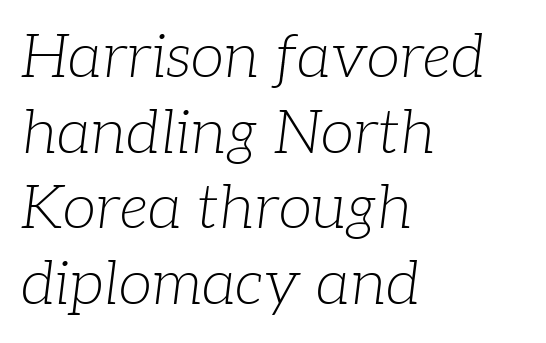
The image shows 61 px light serif type, italic (leaning right); set left-aligned, line spacing 1.24x, normal letter spacing, not underlined; low stroke contrast and a medium x-height.
